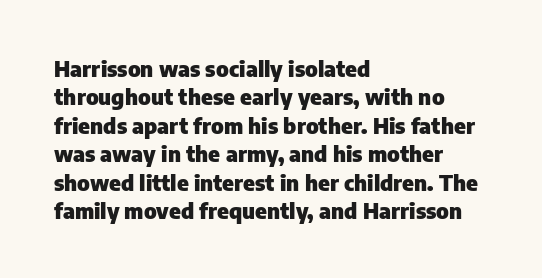
The image shows 22 px bold type, upright; set left-aligned, normal line spacing (1.29x), normal letter spacing, not underlined.
